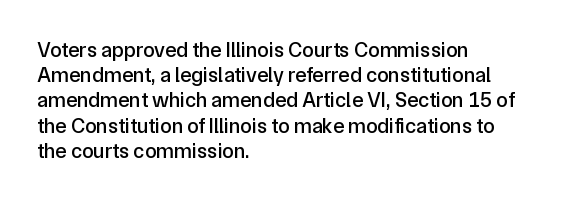
The image shows 21 px text type, upright; set left-aligned, line spacing 1.2x, normal letter spacing, not underlined.
